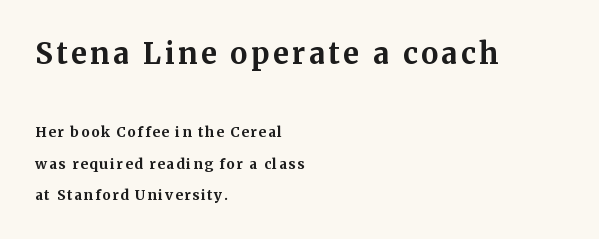
The image shows 29 px bold serif type, upright; set left-aligned, loose line spacing (2.24x), not underlined; the first (top) block is 2.07x larger; medium stroke contrast and a medium x-height.
